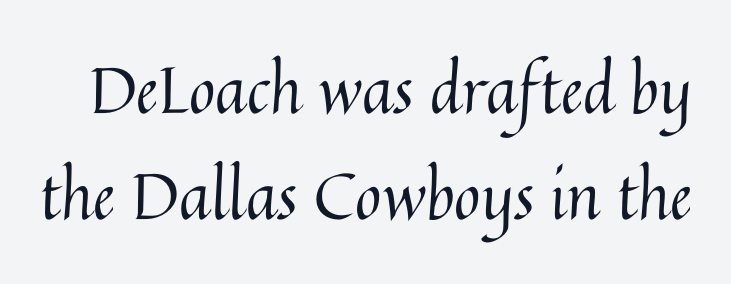
{"bold": "no", "weight": "regular", "width": "normal", "stroke_contrast": "medium", "x_height": "medium", "monospaced": "no", "underline": "no", "line_spacing": "normal", "line_spacing_ratio": 1.66, "letter_spacing": "normal", "letter_spacing_em": 0.0, "glyph_px": 64}
